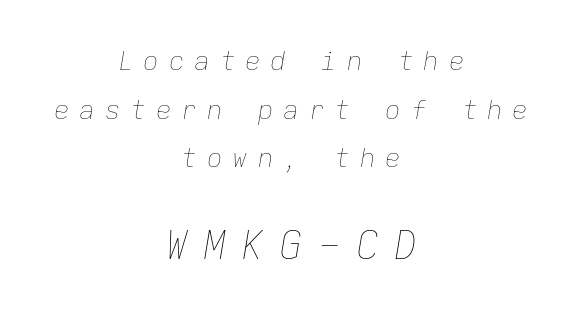
The image shows 39 px thin type, italic (leaning right), monospaced; set centered, line spacing 1.87x, unusually wide letter spacing (+0.38 em), not underlined; the second (bottom) block is 1.5x larger; low stroke contrast and a medium x-height.
